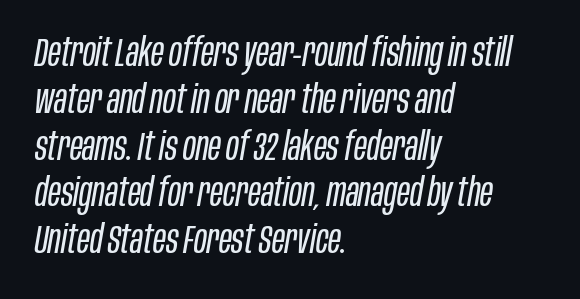
The image shows 39 px regular-weight, condensed type, italic (leaning right); set left-aligned, line spacing 1.2x, normal letter spacing, not underlined; low stroke contrast and a large x-height.
